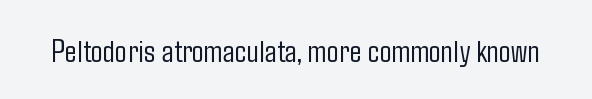
{"serif": "no", "italic": "no", "bold": "no", "weight": "light", "width": "condensed", "stroke_contrast": "low", "x_height": "medium", "monospaced": "no", "underline": "no", "letter_spacing": "normal", "letter_spacing_em": 0.0, "glyph_px": 32}
